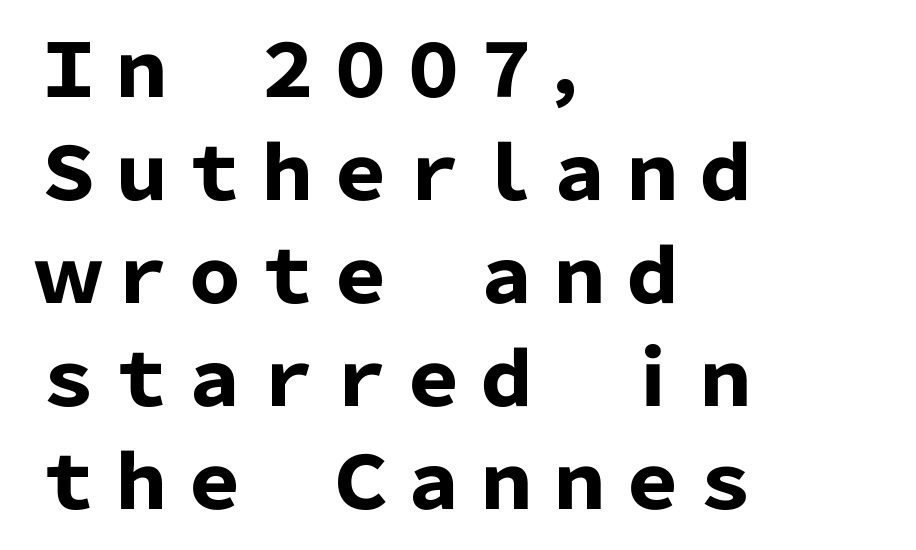
{"serif": "no", "italic": "no", "bold": "yes", "weight": "heavy", "width": "normal", "stroke_contrast": "low", "x_height": "medium", "monospaced": "no", "underline": "no", "align": "left", "line_spacing": "normal", "line_spacing_ratio": 1.41, "letter_spacing": "normal", "letter_spacing_em": 0.0, "glyph_px": 73}
